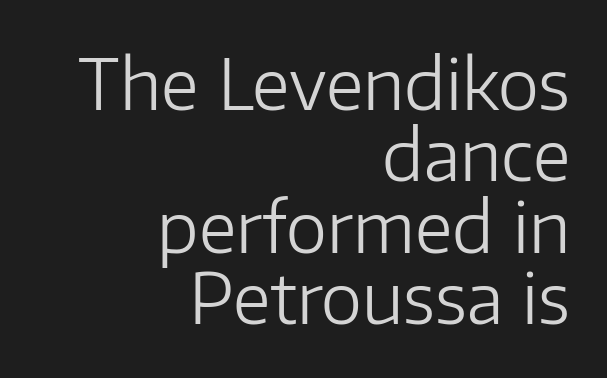
The image shows 70 px light sans-serif type, upright; set right-aligned, tight line spacing (1.02x), normal letter spacing, not underlined; low stroke contrast and a medium x-height.
